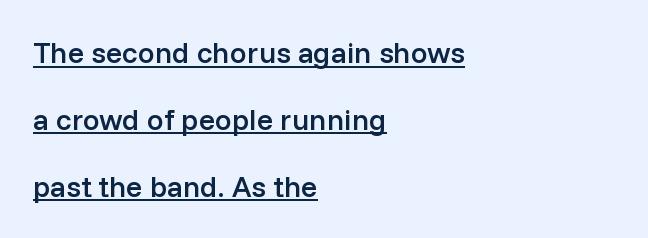
{"serif": "no", "italic": "no", "bold": "semi", "weight": "semibold", "width": "normal", "stroke_contrast": "low", "x_height": "medium", "monospaced": "no", "underline": "yes", "align": "left", "line_spacing": "loose", "line_spacing_ratio": 2.23, "letter_spacing": "normal", "letter_spacing_em": 0.0, "glyph_px": 30}
